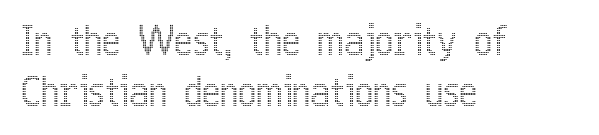
{"italic": "no", "width": "condensed", "x_height": "medium", "monospaced": "no", "underline": "no", "align": "left", "line_spacing": "normal", "line_spacing_ratio": 1.31, "letter_spacing": "normal", "letter_spacing_em": 0.0, "glyph_px": 39}
